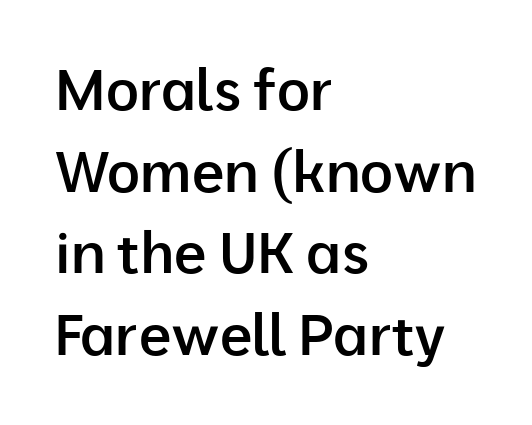
{"serif": "no", "italic": "no", "bold": "semi", "weight": "semibold", "width": "normal", "stroke_contrast": "low", "x_height": "medium", "monospaced": "no", "underline": "no", "align": "left", "line_spacing": "normal", "line_spacing_ratio": 1.43, "letter_spacing": "normal", "letter_spacing_em": 0.0, "glyph_px": 57}
